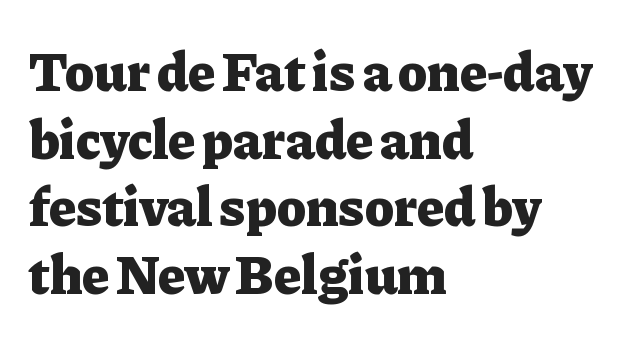
It's the straight-up-and-down kind of type. The baseline area is clear. The rendering shows small feet on the letterforms — a serif design. Nothing unusual about the tracking: characters are spaced as the font intends. This is heavy type, rendered in bold. If you drew a ruler down the left edge, every line would touch it.
